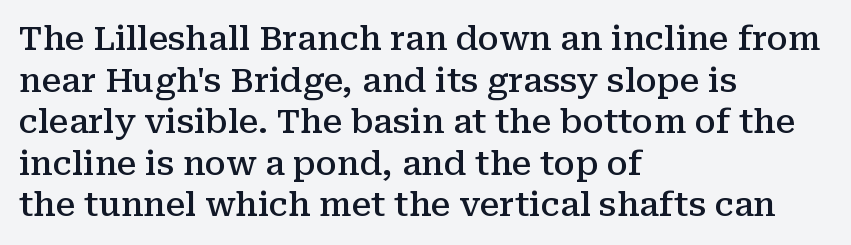
The image shows 33 px semibold serif type, upright; set left-aligned, normal line spacing (1.26x), normal letter spacing, not underlined; medium stroke contrast and a medium x-height.
